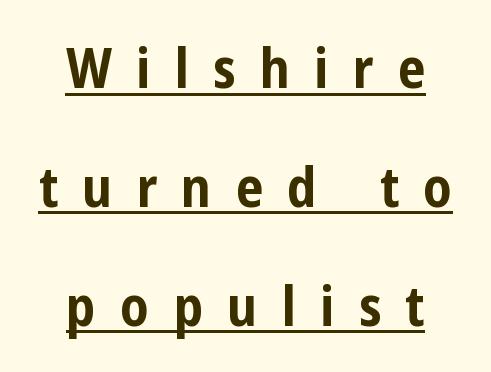
The sample's only ornament is a line tracing under the words. Reading down the block, each line starts at a different indent, mirrored at its end. Looks like regular typesetting: each glyph gets only the width it needs. There is plenty of visible air inserted between adjacent glyphs. The specimen reads as upright at a glance. The block of text is sparse from top to bottom, with ample space between rows.
